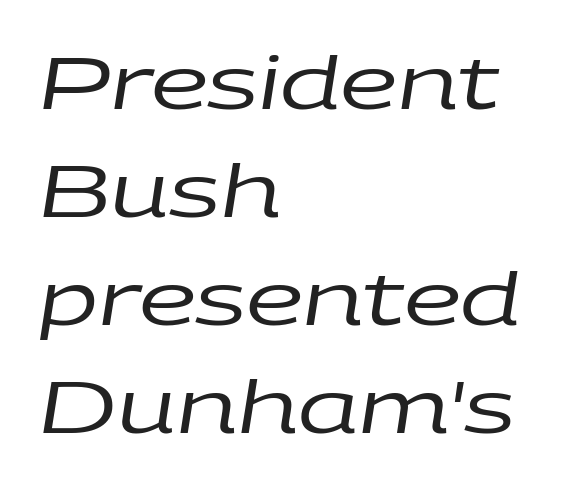
The font is comparable to plain body text, perhaps lighter. Between one letter and the next there's only the usual sliver of space. Every character sits at an angle, as italics do. These lines are rendered in a variable-pitch font.
